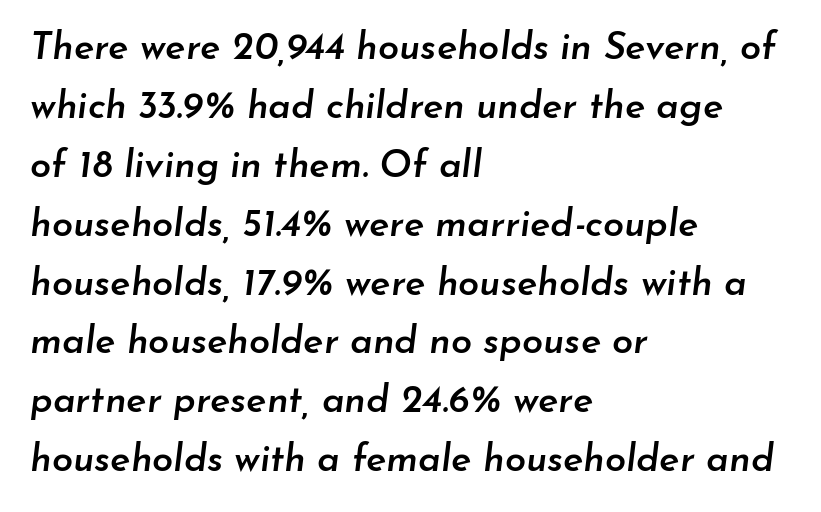
Q: Is the text bold? A: Semi-bold.
Q: Is the text italic (slanted)? A: Yes, it leans right by about 7 degrees.
Q: Is the text underlined? A: No.
Q: How is the paragraph aligned? A: Left-aligned.
Q: Is the spacing between letters normal or unusually wide? A: Normal.
Q: Is the spacing between lines tight, normal or loose? A: Normal.
Q: Width (condensed, normal, or wide)? A: Normal.
Q: Stroke contrast? A: Low.
Q: x-height? A: Small.
Q: Monospaced? A: No.
